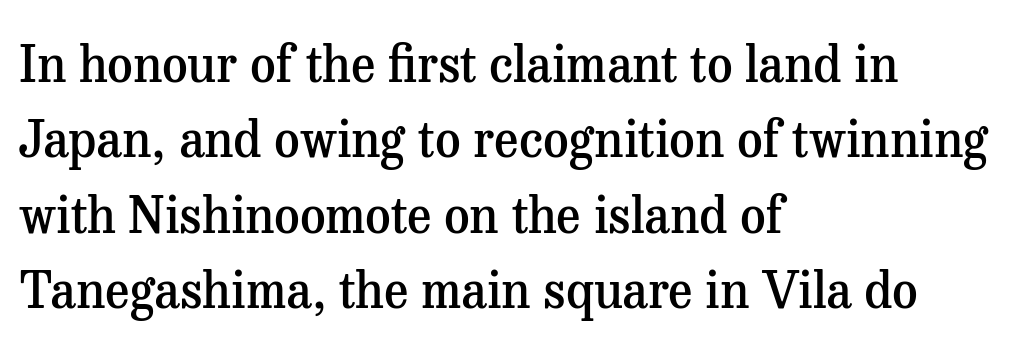
Are there feet on the stems? There are — it's a serif. Between one letter and the next there's only the usual sliver of space. The lines sit at an ordinary, default distance from one another. The passage shown is not underscored anywhere.
